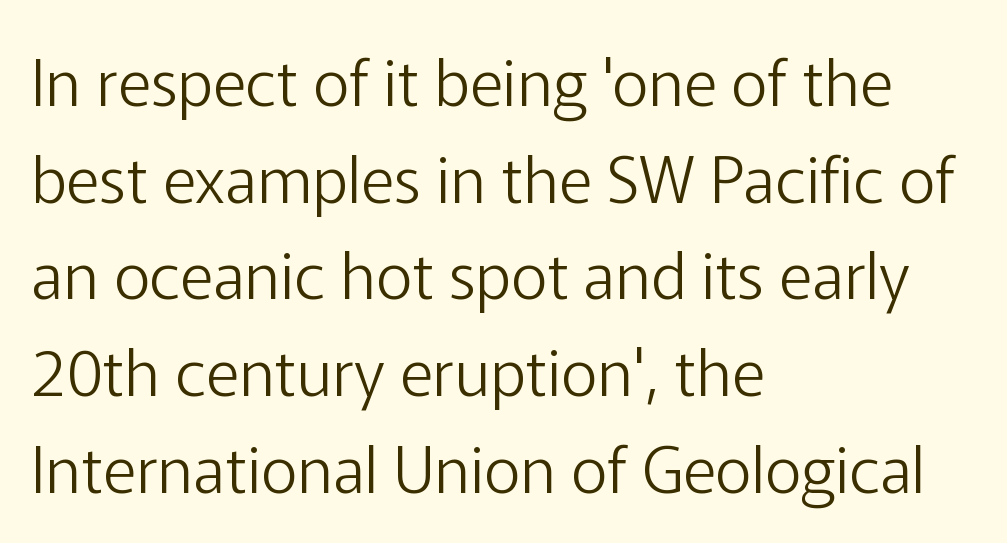
The weight tops out at a normal text grade. Anything drawn beneath the words? Only blank space. Short note: letters normally spaced. The letters advance in unequal steps, a hallmark of proportional type.
